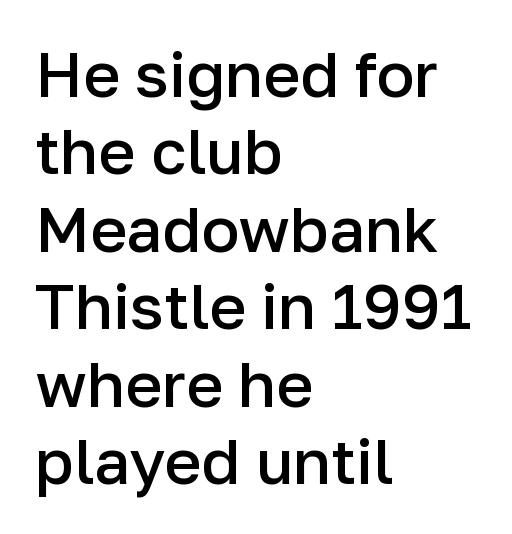
{"serif": "no", "italic": "no", "bold": "semi", "weight": "semibold", "width": "normal", "stroke_contrast": "low", "x_height": "medium", "monospaced": "no", "underline": "no", "align": "left", "line_spacing_ratio": 1.23, "letter_spacing": "normal", "letter_spacing_em": 0.0, "glyph_px": 63}
